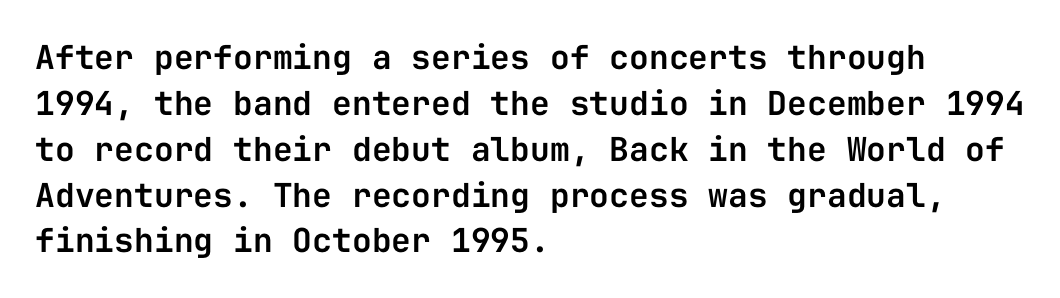
Note the uniform advance width — an 'i' takes as much space as an 'm'. Line spacing here is normal. Notice how the stems are strictly vertical — no italics here. Standard letterfit; no display-style spreading of the glyphs. This sample is left-justified, so line endings fall wherever the words run out. Typographically, this falls in the sans-serif category.
